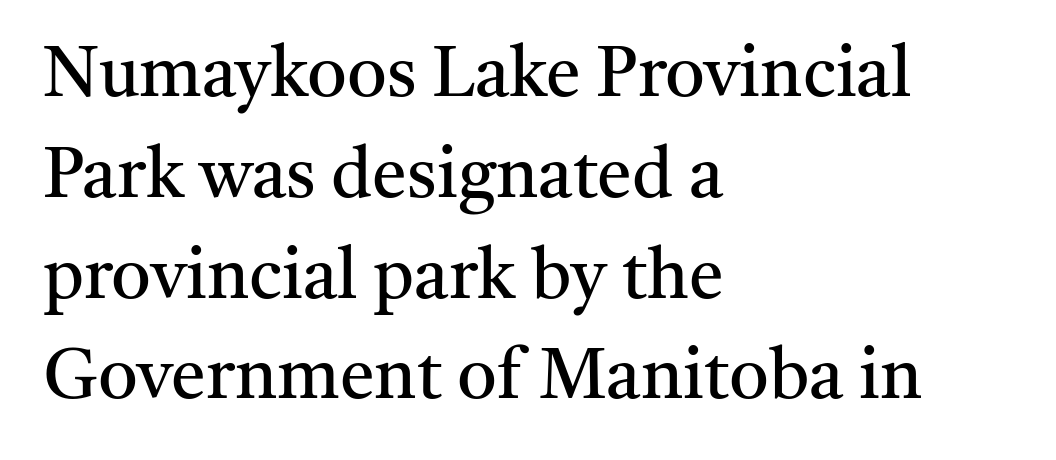
The image shows 70 px regular-weight serif type, upright; set left-aligned, normal line spacing (1.44x), normal letter spacing, not underlined; medium stroke contrast and a medium x-height.
